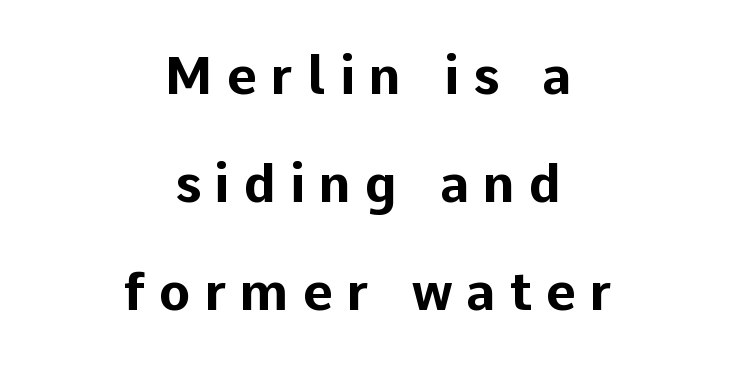
The rag falls on both sides of this text block equally. The passage shown has open, widely tracked lettering throughout. Descenders hang freely into open space. The strokes are fattened all the way to bold. The block of text is sparse from top to bottom, with ample space between rows. Designer's note — italics off, roman on.
